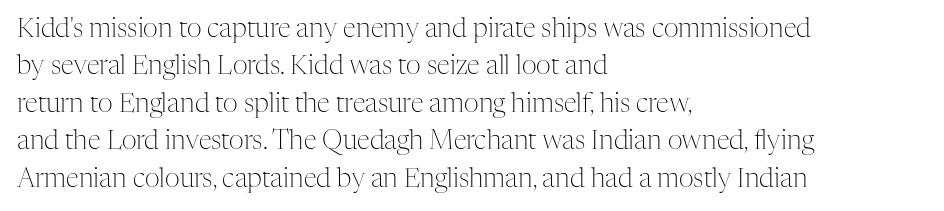
The image shows 26 px text type, upright; set left-aligned, normal line spacing (1.44x), normal letter spacing, not underlined.
